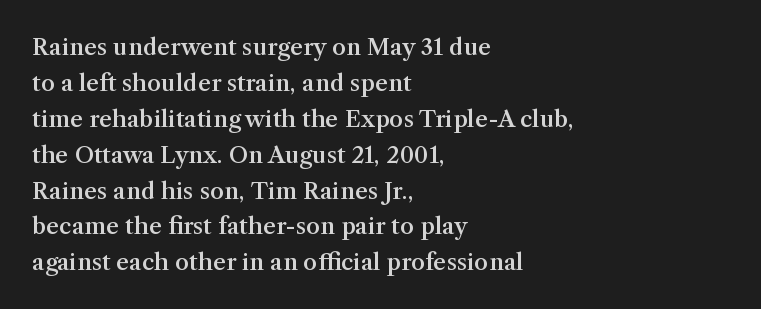
{"italic": "no", "bold": "semi", "underline": "no", "align": "left", "line_spacing": "normal", "line_spacing_ratio": 1.56, "letter_spacing": "normal", "letter_spacing_em": 0.0, "glyph_px": 23}
